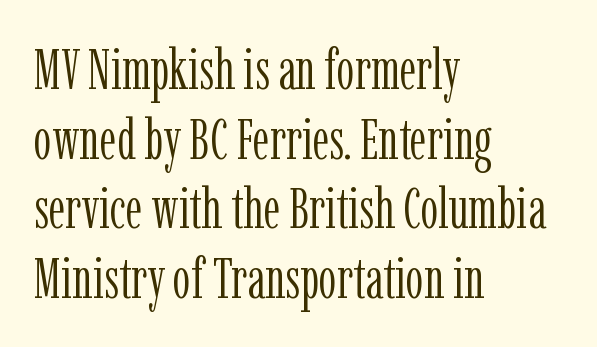
The image shows 57 px light, condensed serif type, upright; set left-aligned, line spacing 1.22x, normal letter spacing, not underlined; low stroke contrast and a medium x-height.
